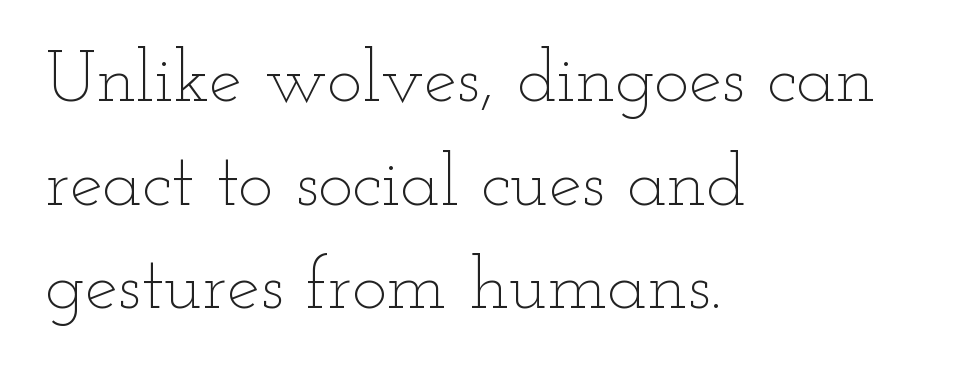
Q: Is the text bold? A: No.
Q: Is the text italic (slanted)? A: No, it is upright.
Q: Is the text underlined? A: No.
Q: How is the paragraph aligned? A: Left-aligned.
Q: Is the spacing between letters normal or unusually wide? A: Normal.
Q: Is the spacing between lines tight, normal or loose? A: Normal.
Q: Width (condensed, normal, or wide)? A: Wide.
Q: Stroke contrast? A: Low.
Q: x-height? A: Small.
Q: Monospaced? A: No.
